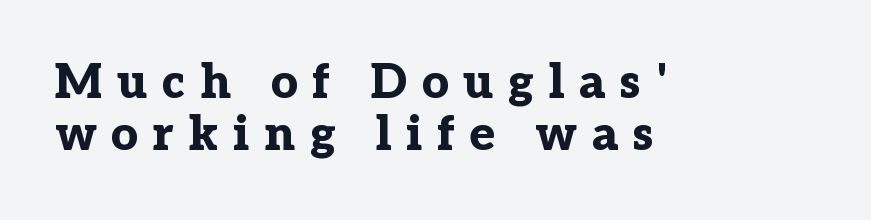
{"serif": "yes", "italic": "no", "bold": "yes", "weight": "bold", "width": "normal", "stroke_contrast": "low", "x_height": "medium", "monospaced": "no", "underline": "no", "align": "left", "line_spacing": "tight", "line_spacing_ratio": 1.11, "letter_spacing": "wide", "letter_spacing_em": 0.31, "glyph_px": 47}
